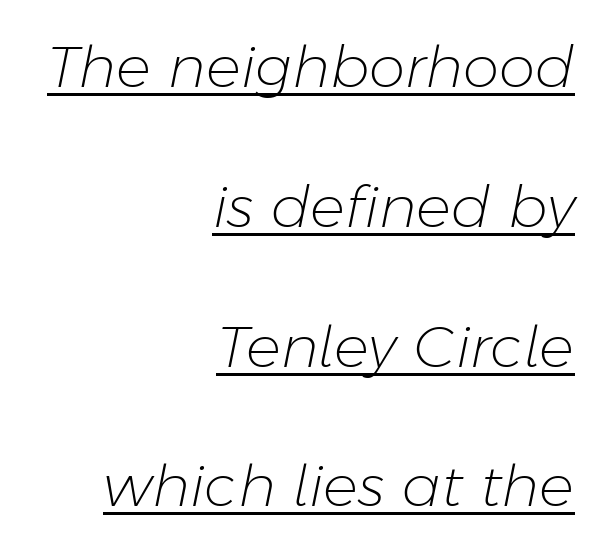
The image shows 58 px light type, italic (leaning right); set right-aligned, loose line spacing (2.41x), normal letter spacing, underlined; low stroke contrast and a medium x-height.
